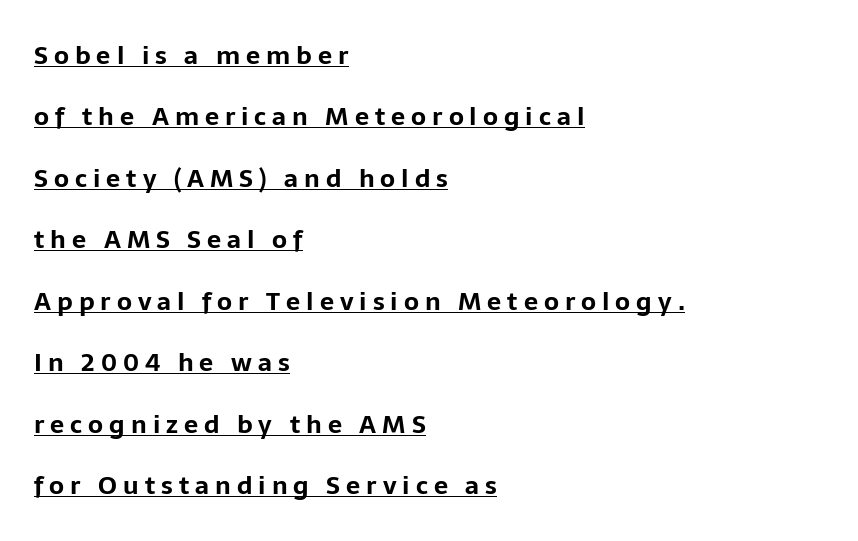
Does extra space separate the letters? Yes, quite a lot of it. Line starts are locked; line ends wander. Notice the wide empty band between every row — that's loose leading. The face used here has the dense, thick strokes of a bold.
